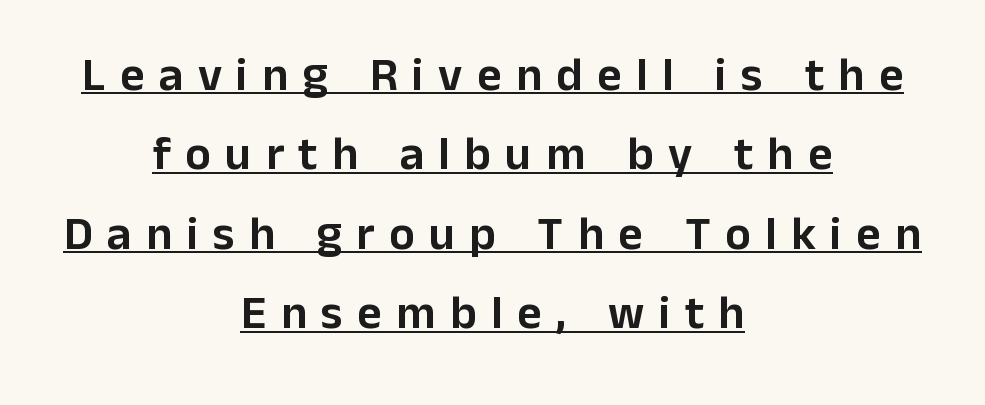
The image shows 47 px sans-serif type, upright; set centered, normal line spacing (1.69x), unusually wide letter spacing (+0.31 em), underlined; low stroke contrast and a medium x-height.
